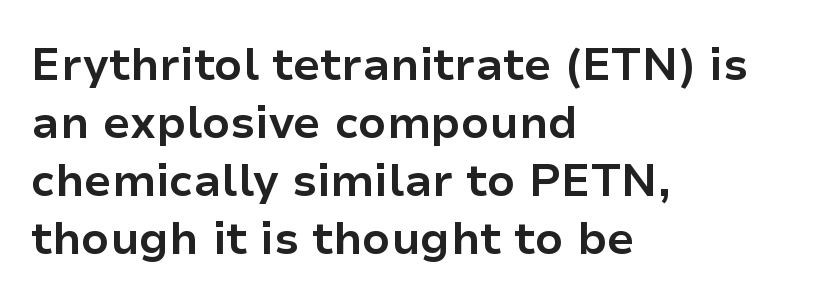
{"serif": "no", "italic": "no", "bold": "yes", "weight": "bold", "width": "normal", "stroke_contrast": "low", "x_height": "medium", "monospaced": "no", "underline": "no", "align": "left", "line_spacing": "normal", "line_spacing_ratio": 1.29, "letter_spacing": "normal", "letter_spacing_em": 0.0, "glyph_px": 45}
